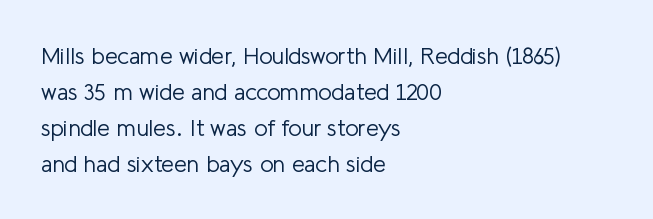
{"italic": "no", "bold": "no", "underline": "no", "align": "left", "line_spacing": "normal", "line_spacing_ratio": 1.57, "letter_spacing": "normal", "letter_spacing_em": 0.0, "glyph_px": 23}
